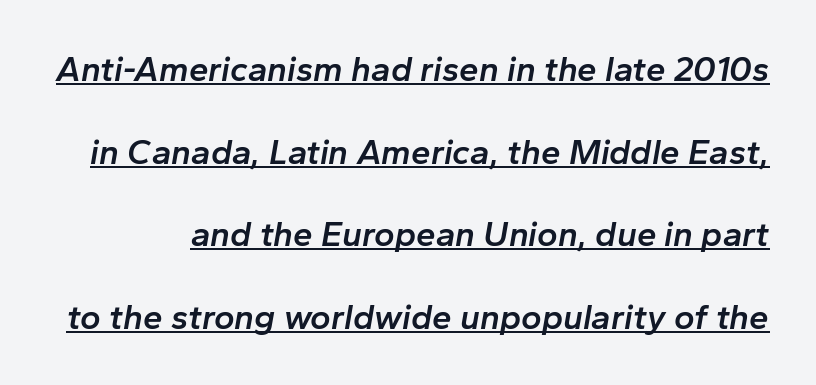
If you drew a line through each stem, it would be angled. Students, note that the glyphs here touch the page at normal intervals. Spacing verdict: proportional, widths tailored to each character. The sample's only ornament is a line tracing under the words. Airy leading. A somewhat darkened texture: the type is semibold rather than bold.
